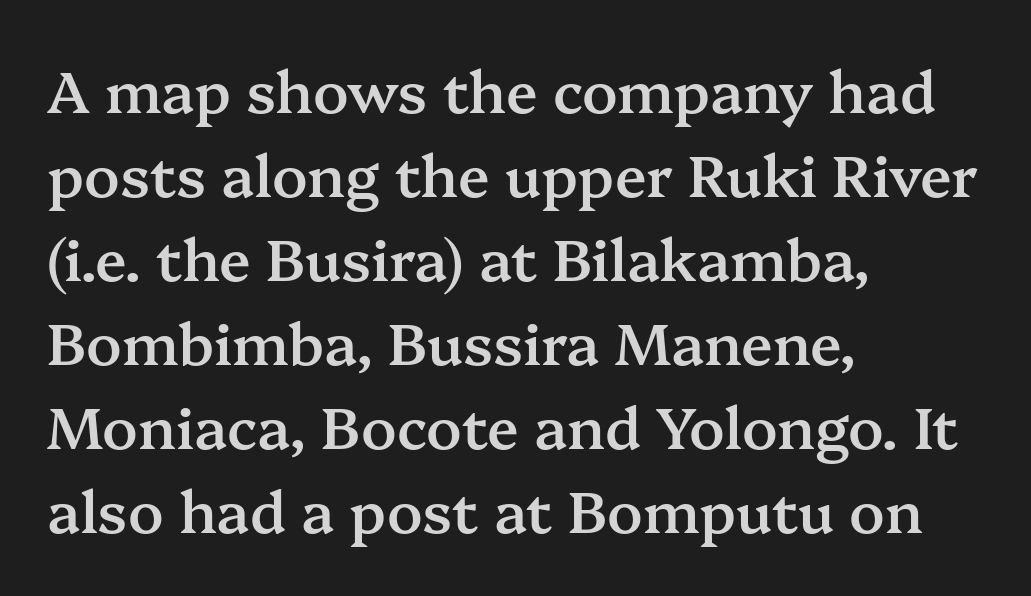
The image shows 58 px semibold serif type, upright; set left-aligned, normal line spacing (1.45x), normal letter spacing, not underlined; medium stroke contrast and a medium x-height.
